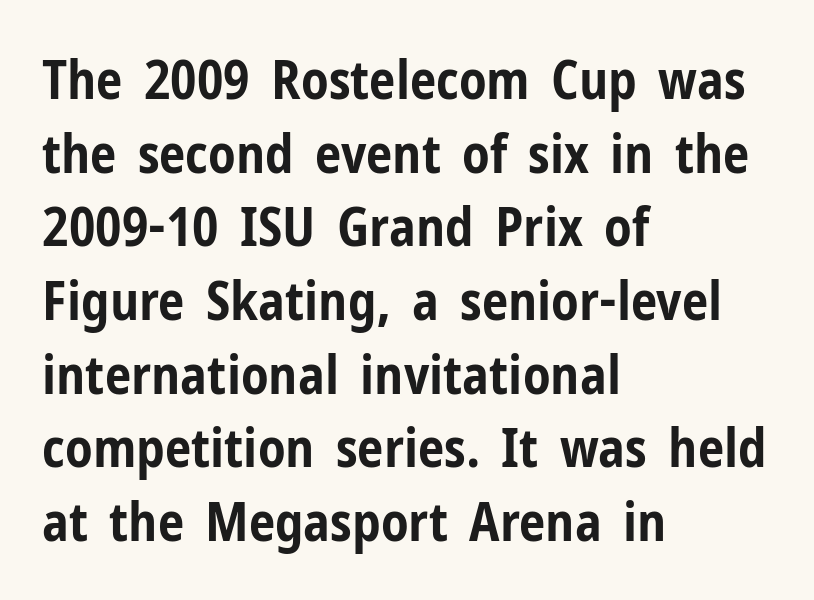
Emphasis by weight is at full strength: bold. A normal amount of white space separates one row of letters from the next. These lines are composed in type without serifs. The paragraph has a hard left edge and a soft right edge. Underlining? Definitely not there. The type sits square on the baseline with zero lean.
